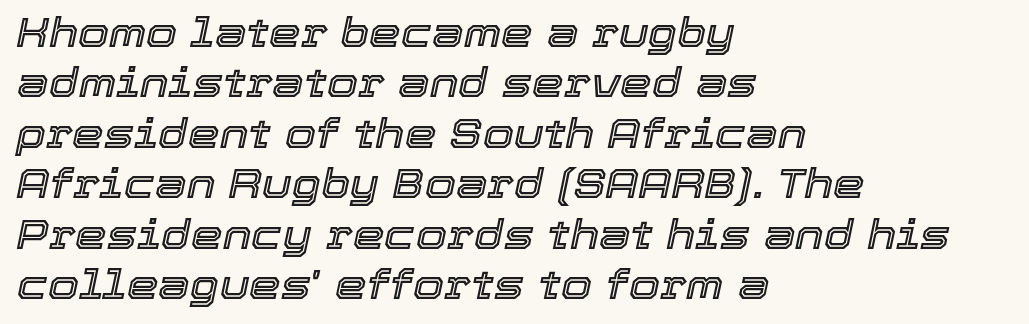
Which margin do the lines hug? The left one — the right edge is uneven. The zone under the glyphs is completely vacant. Characters follow at the spacing the type designer built in. Italic? Definitely — the glyphs are oblique. Note the varied advance widths — an 'i' is clearly narrower than an 'm'.
